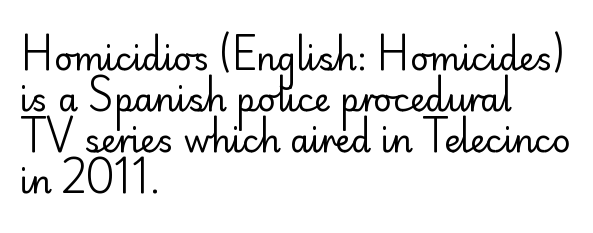
Observe the ordinary spacing: letters are neighbours, not strangers. Honestly, the row spacing looks completely unremarkable. Heaviness? Minimal to ordinary, like unemphasized prose. The typeface chosen for these lines omits serifs. The passage shown is typed in a proportional face where columns would drift. Left-aligned paragraph, ragged on the right.
